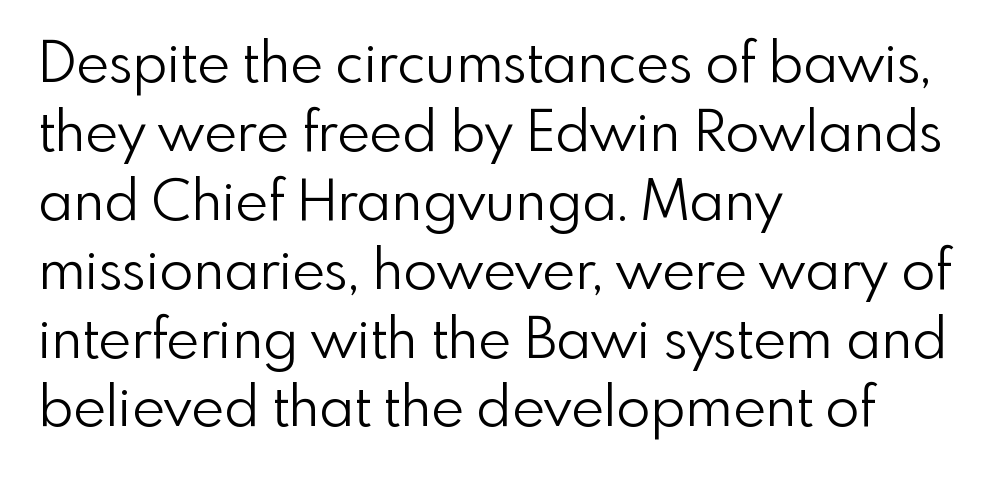
Q: Is the text bold? A: No.
Q: Is the text italic (slanted)? A: No, it is upright.
Q: Is the typeface a serif or a sans-serif typeface? A: Sans-serif.
Q: Is the text underlined? A: No.
Q: How is the paragraph aligned? A: Left-aligned.
Q: Is the spacing between letters normal or unusually wide? A: Normal.
Q: Width (condensed, normal, or wide)? A: Normal.
Q: x-height? A: Small.
Q: Monospaced? A: No.
